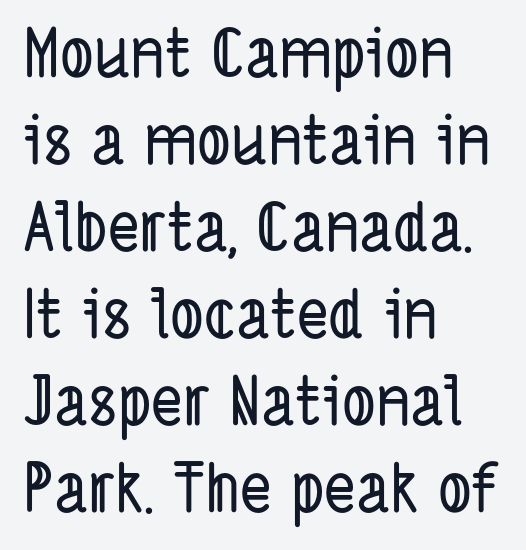
Q: Is the typeface a serif or a sans-serif typeface? A: Sans-serif.
Q: Is the text underlined? A: No.
Q: How is the paragraph aligned? A: Left-aligned.
Q: Is the spacing between letters normal or unusually wide? A: Normal.
Q: Is the spacing between lines tight, normal or loose? A: Normal.
Q: Width (condensed, normal, or wide)? A: Condensed.
Q: Stroke contrast? A: Low.
Q: x-height? A: Medium.
Q: Monospaced? A: No.
